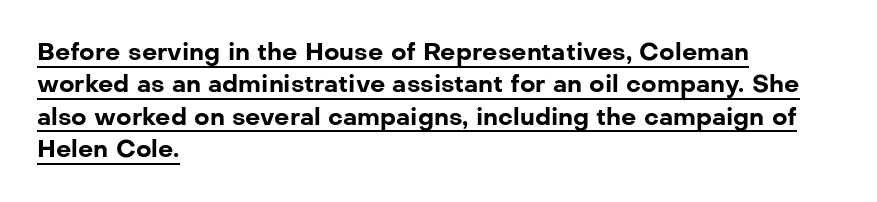
The sample has been set heavy, in full bold. This sample is left-justified, so line endings fall wherever the words run out. The gaps between neighbouring characters are ordinary and unremarkable. The face used here appears with an underline applied. This block has exactly the height ordinary leading produces.
